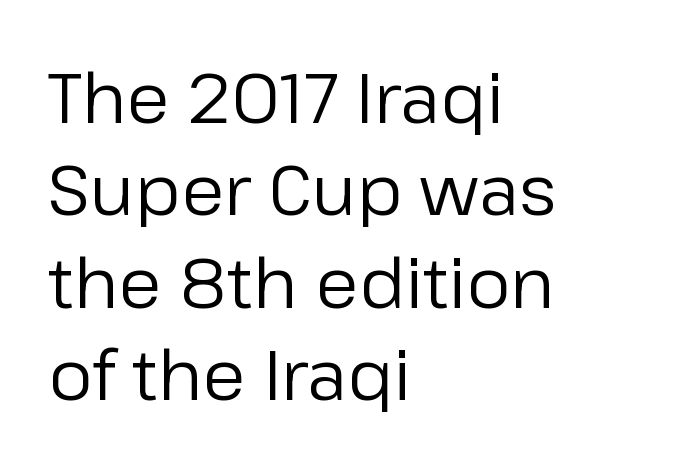
{"serif": "no", "italic": "no", "bold": "no", "weight": "regular", "width": "normal", "stroke_contrast": "low", "x_height": "medium", "monospaced": "no", "underline": "no", "align": "left", "line_spacing": "normal", "line_spacing_ratio": 1.32, "letter_spacing": "normal", "letter_spacing_em": 0.0, "glyph_px": 70}
